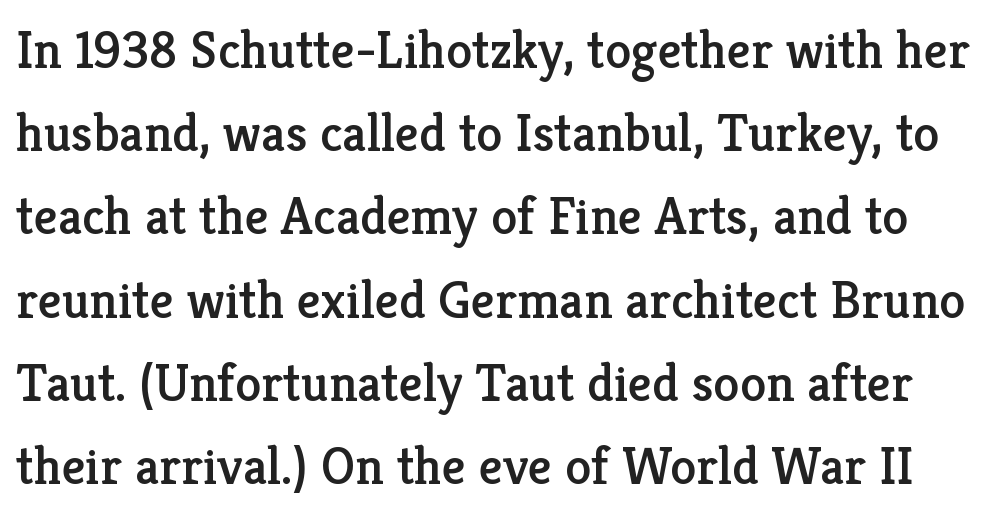
Q: Is the text italic (slanted)? A: No, it is upright.
Q: Is the typeface a serif or a sans-serif typeface? A: Serif.
Q: Is the text underlined? A: No.
Q: Is the spacing between letters normal or unusually wide? A: Normal.
Q: Is the spacing between lines tight, normal or loose? A: Normal.
Q: Width (condensed, normal, or wide)? A: Normal.
Q: Stroke contrast? A: Low.
Q: x-height? A: Medium.
Q: Monospaced? A: No.
